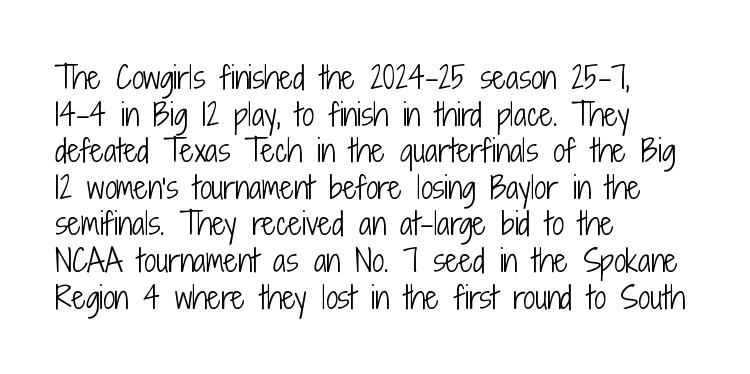
Q: Is the text bold? A: No.
Q: Is the text italic (slanted)? A: No, it is upright.
Q: Is the typeface a serif or a sans-serif typeface? A: Sans-serif.
Q: Is the text underlined? A: No.
Q: How is the paragraph aligned? A: Left-aligned.
Q: Is the spacing between letters normal or unusually wide? A: Normal.
Q: Width (condensed, normal, or wide)? A: Condensed.
Q: Stroke contrast? A: Low.
Q: x-height? A: Medium.
Q: Monospaced? A: No.
